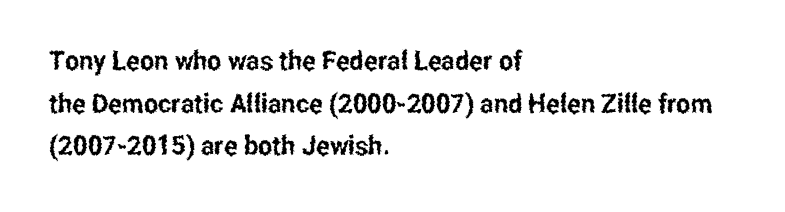
{"italic": "no", "underline": "no", "align": "left", "line_spacing": "normal", "line_spacing_ratio": 1.58, "letter_spacing": "normal", "letter_spacing_em": 0.0, "glyph_px": 27}
